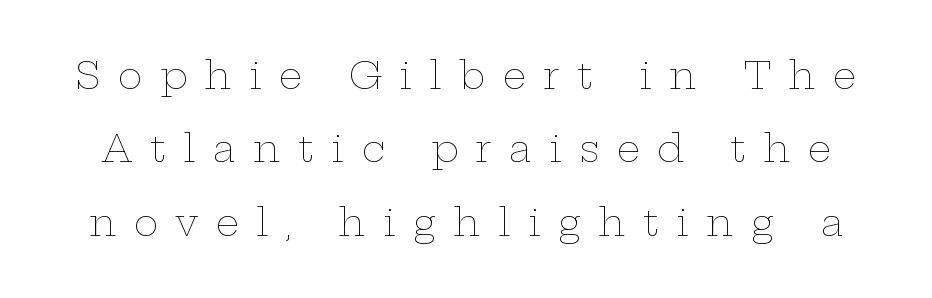
{"italic": "no", "bold": "no", "weight": "thin", "width": "wide", "stroke_contrast": "low", "x_height": "medium", "monospaced": "no", "underline": "no", "line_spacing": "loose", "line_spacing_ratio": 1.98, "letter_spacing": "wide", "letter_spacing_em": 0.47, "glyph_px": 37}
